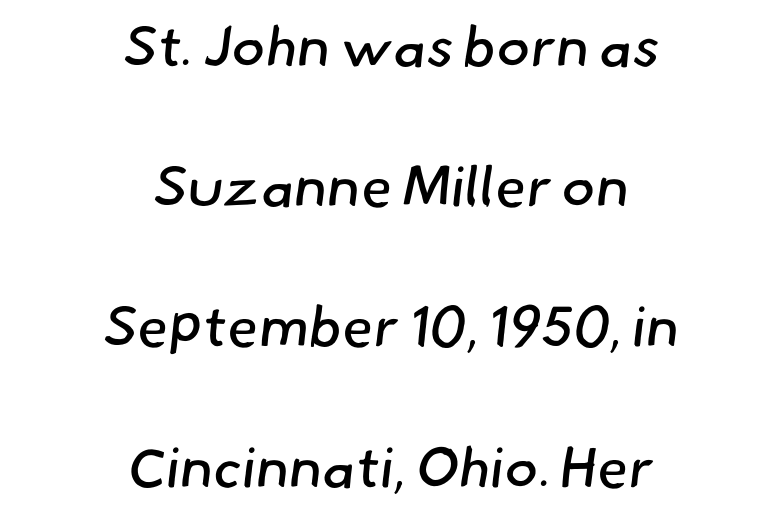
{"serif": "no", "bold": "no", "weight": "regular", "width": "normal", "stroke_contrast": "low", "x_height": "small", "monospaced": "no", "underline": "no", "align": "center", "line_spacing": "loose", "line_spacing_ratio": 2.46, "letter_spacing": "normal", "letter_spacing_em": 0.0, "glyph_px": 57}
